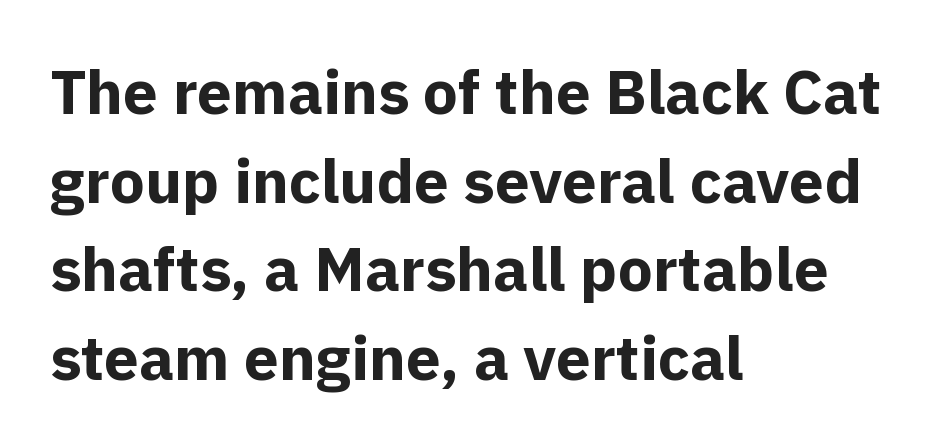
Q: Is the text bold? A: Yes.
Q: Is the text italic (slanted)? A: No, it is upright.
Q: Is the typeface a serif or a sans-serif typeface? A: Sans-serif.
Q: Is the text underlined? A: No.
Q: How is the paragraph aligned? A: Left-aligned.
Q: Is the spacing between letters normal or unusually wide? A: Normal.
Q: Is the spacing between lines tight, normal or loose? A: Normal.
Q: Width (condensed, normal, or wide)? A: Normal.
Q: x-height? A: Medium.
Q: Monospaced? A: No.
